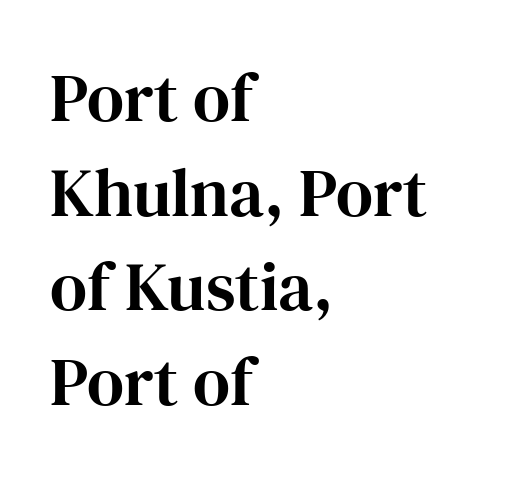
Nobody drew a line under any word here. Reading down the column, the eye jumps a familiar distance to each next line. What kind of face is this? One with serifs. Leftover space on each line is placed entirely after the last word.
